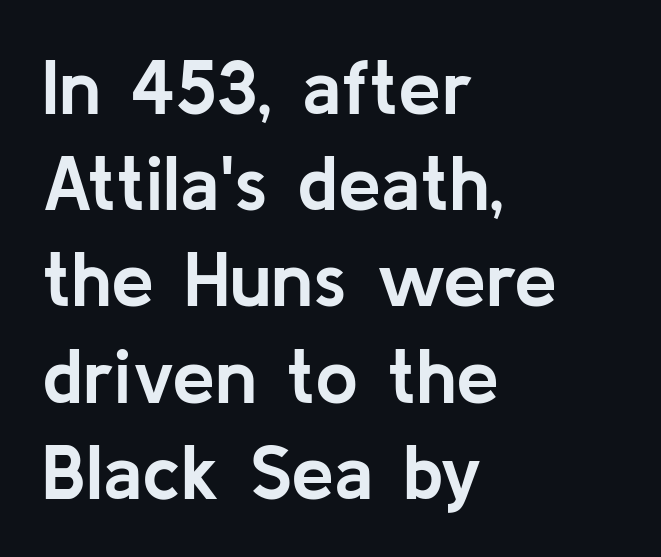
Alignment: flush left. Varying glyph widths throughout — classic text-font behaviour. Typographic density is high because the face is bold. The letters stand upright; this is a roman face. The block of text has a typical density, with ordinary space between rows.
